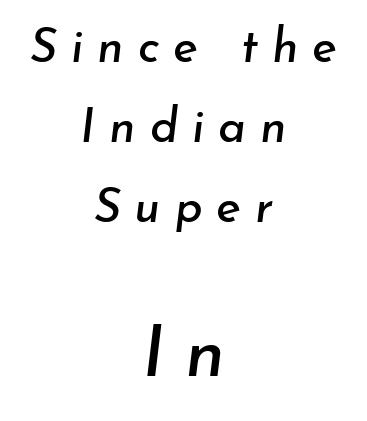
Q: Is the text italic (slanted)? A: Yes, it leans right by about 7 degrees.
Q: Is the text underlined? A: No.
Q: How is the paragraph aligned? A: Centered.
Q: Is the spacing between letters normal or unusually wide? A: Unusually wide.
Q: Is the spacing between lines tight, normal or loose? A: Normal.
Q: Which block of text is set in a larger size, the first (top) or the second (bottom)? A: The second (bottom) one.
Q: Width (condensed, normal, or wide)? A: Normal.
Q: Stroke contrast? A: Low.
Q: x-height? A: Small.
Q: Monospaced? A: No.
